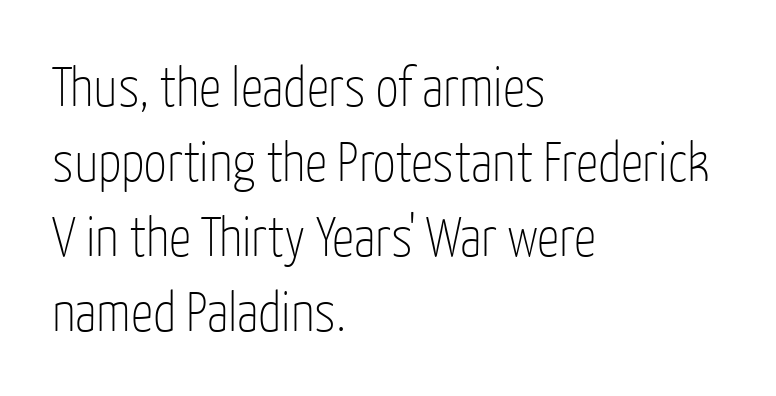
The image shows 56 px thin, condensed sans-serif type, upright; set left-aligned, normal line spacing (1.34x), normal letter spacing, not underlined; low stroke contrast and a medium x-height.
